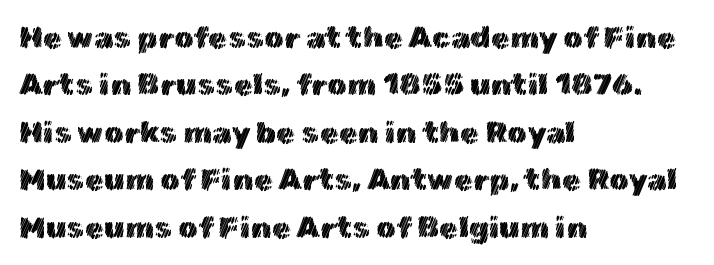
{"italic": "no", "width": "normal", "x_height": "medium", "monospaced": "no", "underline": "no", "align": "left", "line_spacing": "normal", "line_spacing_ratio": 1.53, "letter_spacing": "normal", "letter_spacing_em": 0.0, "glyph_px": 31}
